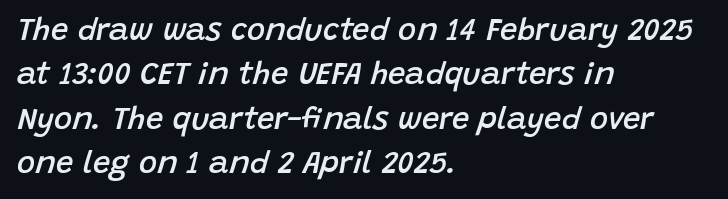
Q: Is the text bold? A: Semi-bold.
Q: Is the text italic (slanted)? A: Yes, it leans right by about 15 degrees.
Q: Is the text underlined? A: No.
Q: How is the paragraph aligned? A: Left-aligned.
Q: Is the spacing between letters normal or unusually wide? A: Normal.
Q: Is the spacing between lines tight, normal or loose? A: Normal.
Q: Width (condensed, normal, or wide)? A: Normal.
Q: Stroke contrast? A: Low.
Q: x-height? A: Large.
Q: Monospaced? A: No.
